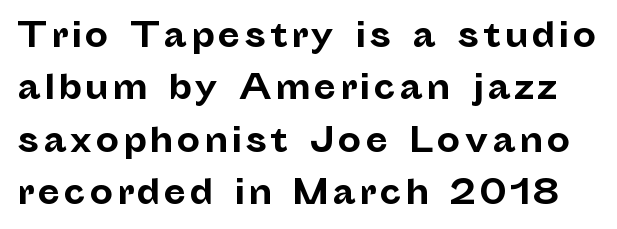
The image shows 33 px bold sans-serif type, upright; set normal line spacing (1.59x), not underlined; low stroke contrast and a medium x-height.
